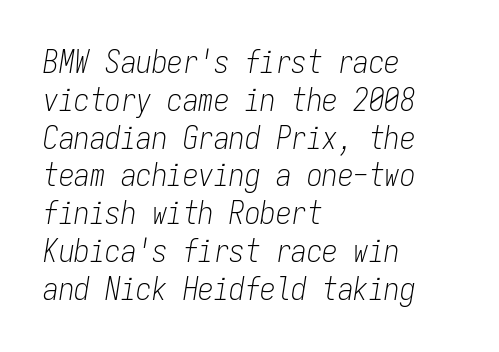
{"italic": "yes", "lean": "right", "slant_degrees": 9, "bold": "no", "weight": "light", "width": "condensed", "stroke_contrast": "low", "x_height": "medium", "monospaced": "yes", "underline": "no", "align": "left", "line_spacing_ratio": 1.22, "letter_spacing": "normal", "letter_spacing_em": 0.0, "glyph_px": 31}
